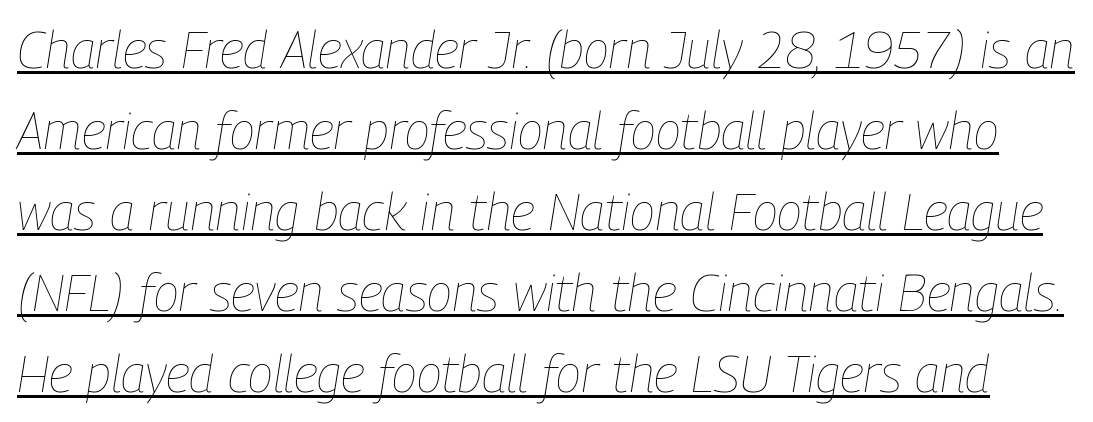
Q: Is the text bold? A: No.
Q: Is the text italic (slanted)? A: Yes, it leans right by about 9 degrees.
Q: Is the text underlined? A: Yes.
Q: Is the spacing between letters normal or unusually wide? A: Normal.
Q: Is the spacing between lines tight, normal or loose? A: Normal.
Q: Width (condensed, normal, or wide)? A: Condensed.
Q: Stroke contrast? A: Low.
Q: x-height? A: Medium.
Q: Monospaced? A: No.
